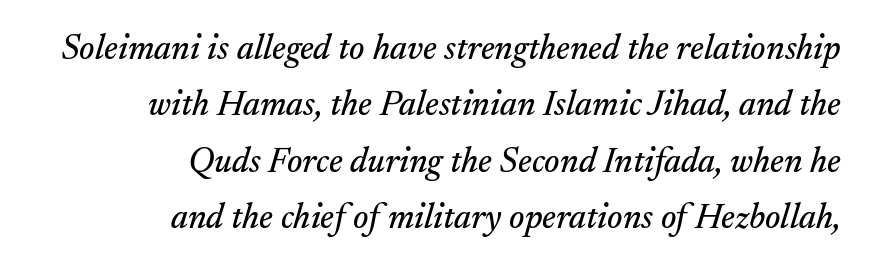
{"serif": "yes", "italic": "yes", "lean": "right", "slant_degrees": 17, "width": "normal", "stroke_contrast": "medium", "x_height": "small", "monospaced": "no", "underline": "no", "align": "right", "line_spacing": "normal", "line_spacing_ratio": 1.61, "letter_spacing": "normal", "letter_spacing_em": 0.0, "glyph_px": 35}
